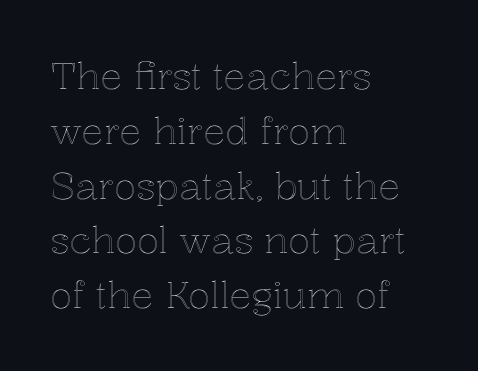
The image shows 37 px text type, upright; set left-aligned, normal line spacing (1.48x), normal letter spacing, not underlined; a medium x-height.
